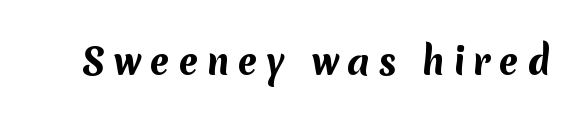
The image shows 35 px bold sans-serif type; set unusually wide letter spacing (+0.23 em), not underlined; medium stroke contrast and a medium x-height.
